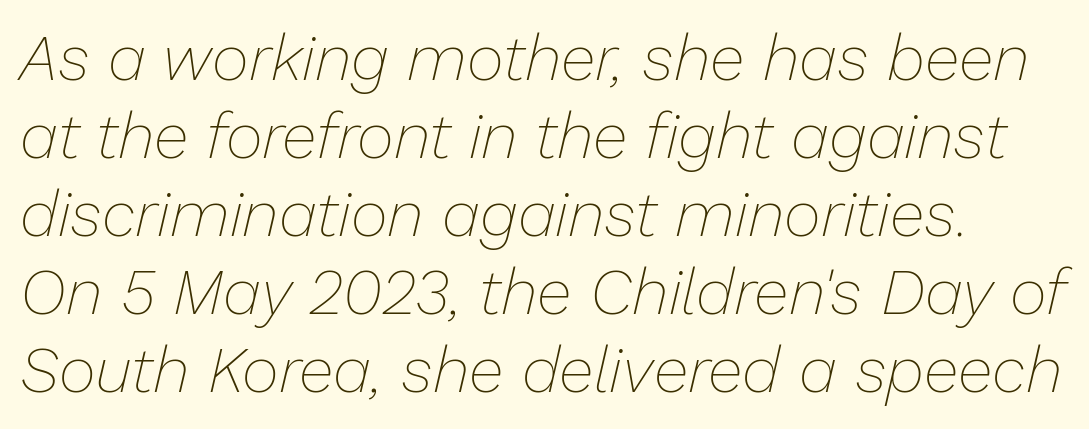
{"italic": "yes", "lean": "right", "slant_degrees": 13, "bold": "no", "weight": "thin", "width": "normal", "stroke_contrast": "low", "x_height": "medium", "monospaced": "no", "underline": "no", "line_spacing_ratio": 1.22, "letter_spacing": "normal", "letter_spacing_em": 0.0, "glyph_px": 64}
